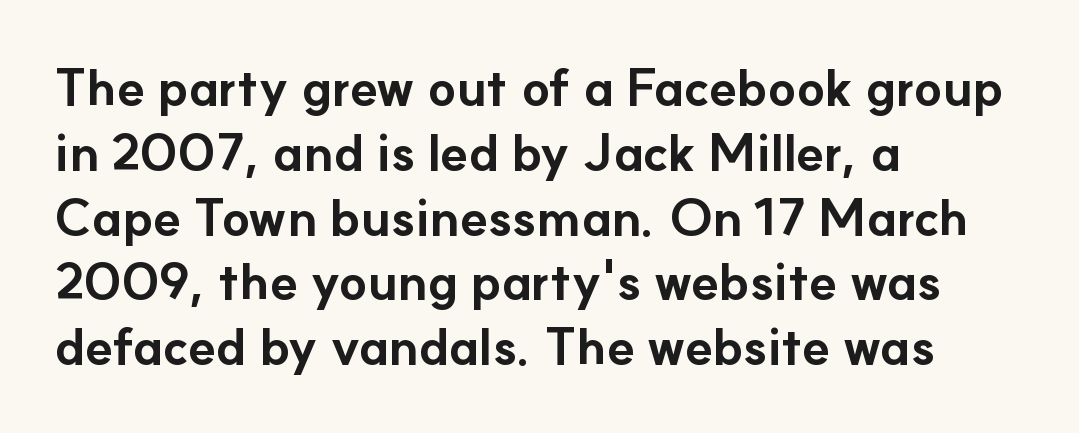
To sum up the face: it is a sans, with no serifs. The face used here is proportionally spaced, like ordinary book or web type. Baseline-to-baseline distance is the conventional proportion of letter height. Posture: upright roman.
